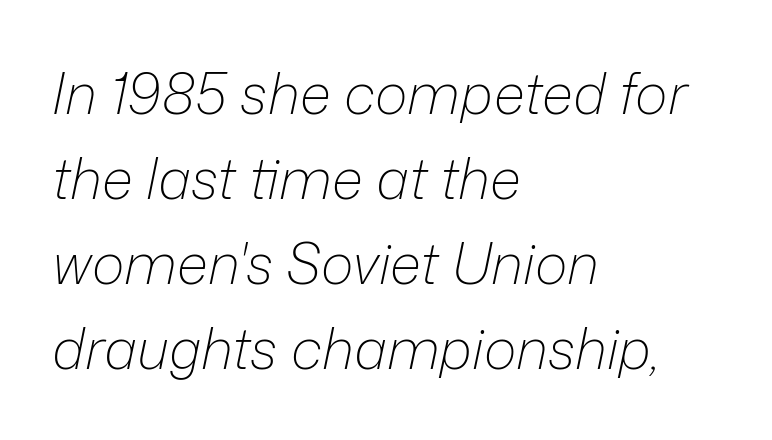
Q: Is the text bold? A: No.
Q: Is the text italic (slanted)? A: Yes, it leans right by about 12 degrees.
Q: Is the text underlined? A: No.
Q: How is the paragraph aligned? A: Left-aligned.
Q: Is the spacing between letters normal or unusually wide? A: Normal.
Q: Is the spacing between lines tight, normal or loose? A: Normal.
Q: Width (condensed, normal, or wide)? A: Normal.
Q: Stroke contrast? A: Low.
Q: x-height? A: Medium.
Q: Monospaced? A: No.
